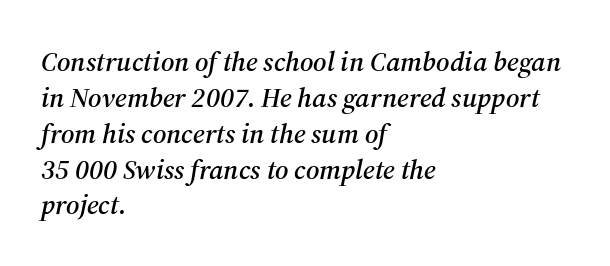
The image shows 28 px serif type, italic (leaning right); set left-aligned, normal line spacing (1.28x), normal letter spacing, not underlined; medium stroke contrast and a medium x-height.
